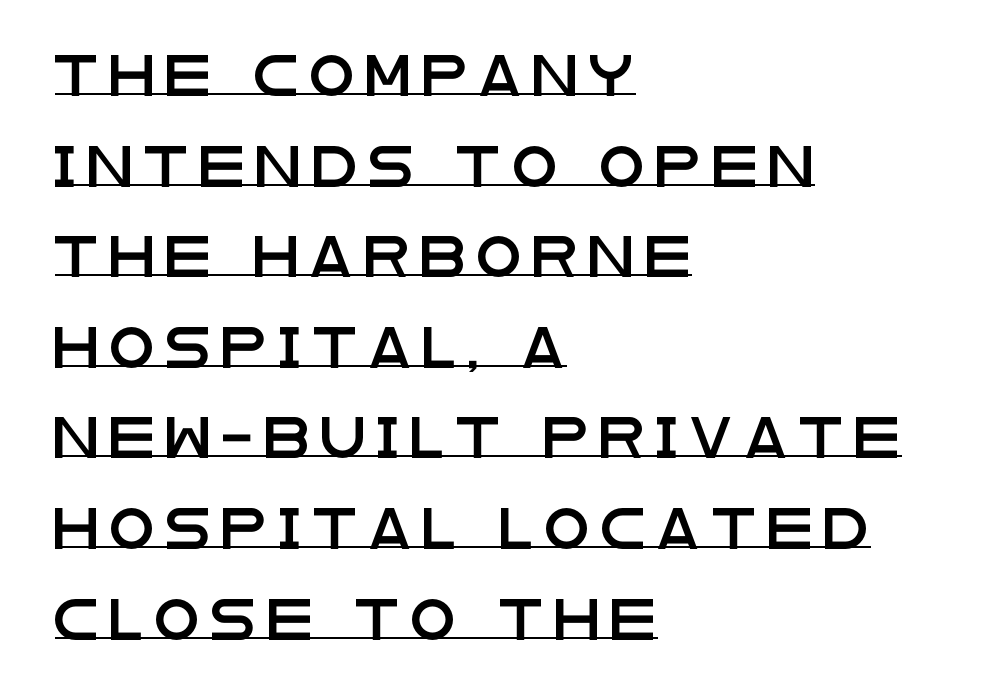
{"serif": "no", "italic": "no", "width": "wide", "stroke_contrast": "low", "x_height": "large", "monospaced": "no", "underline": "yes", "align": "left", "line_spacing": "loose", "line_spacing_ratio": 2.21, "letter_spacing": "wide", "letter_spacing_em": 0.27, "glyph_px": 41}
